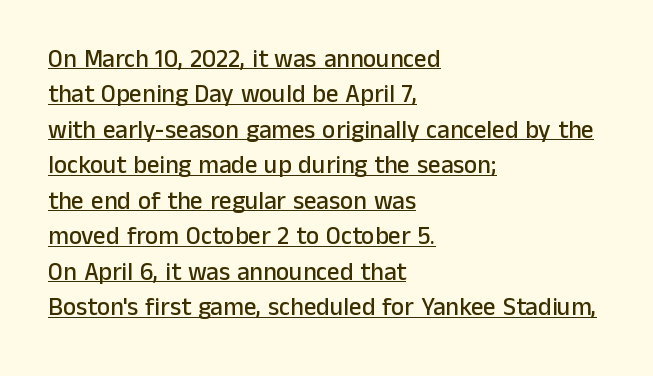
{"italic": "no", "underline": "yes", "align": "left", "line_spacing": "normal", "line_spacing_ratio": 1.42, "letter_spacing": "normal", "letter_spacing_em": 0.0, "glyph_px": 25}
